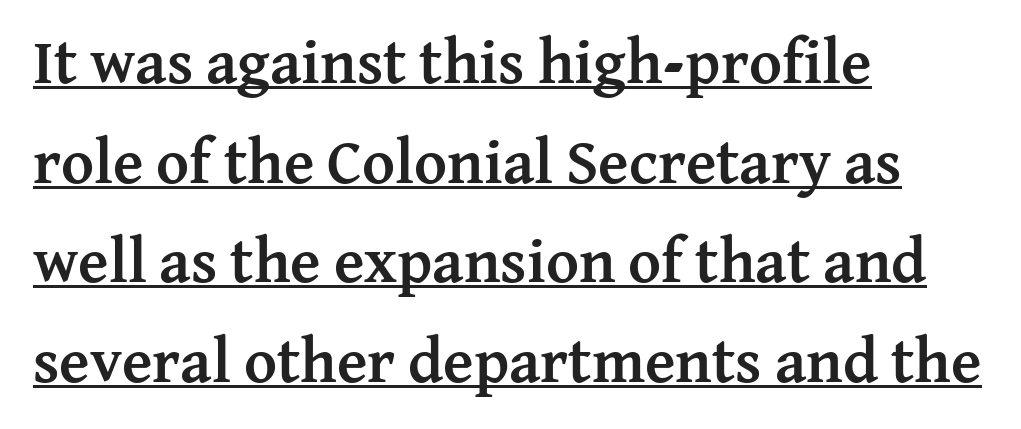
Beneath each row of characters lies a ruled line. Students, observe: this is what conventionally led text looks like. I'd call this a serif setting — the letters wear small feet. Think of a printed novel: that variable character pitch is what you see here. The font's upright variant was chosen for this text.
